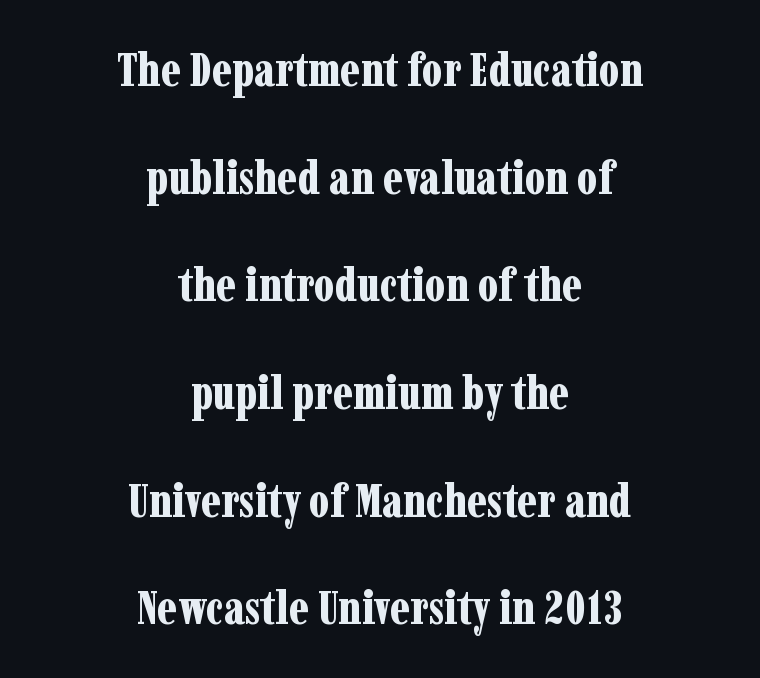
{"serif": "yes", "italic": "no", "bold": "yes", "weight": "bold", "width": "condensed", "stroke_contrast": "low", "x_height": "medium", "monospaced": "no", "underline": "no", "align": "center", "line_spacing": "loose", "line_spacing_ratio": 2.29, "letter_spacing": "normal", "letter_spacing_em": 0.0, "glyph_px": 47}
